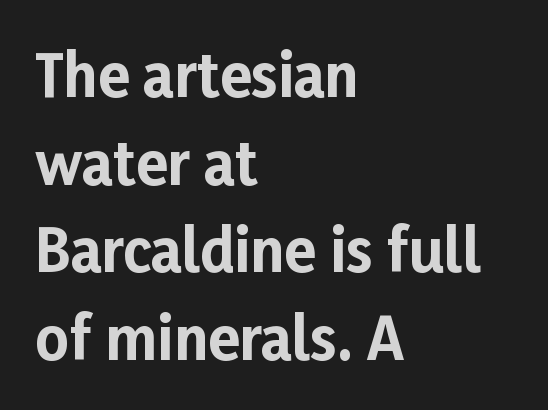
Vertical spacing — default. These lines are rendered in a variable-pitch font. Horizontal alignment here is leftward, the default for most running prose. The specimen omits any rule beneath the text block's lines. Pretty heavy lettering here — definitely bold.
